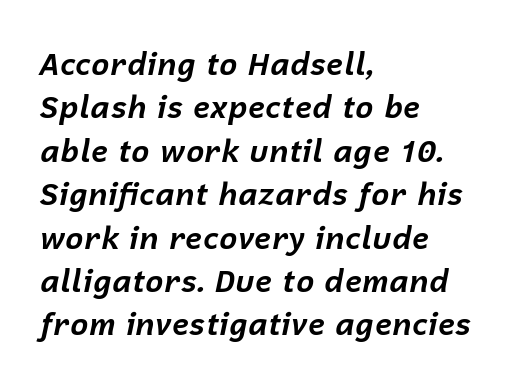
Heavy, bold letterforms. Glyph-to-glyph distance matches everyday printed text. Would a proofreader flag this as italicized? Yes. Note the varied advance widths — an 'i' is clearly narrower than an 'm'. The paragraph has a hard left edge and a soft right edge.
